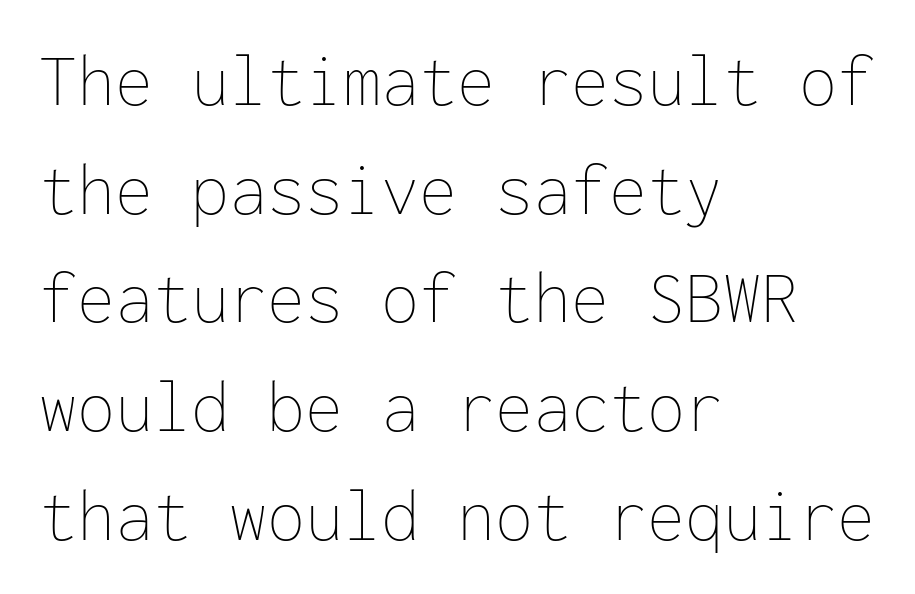
The image shows 76 px thin type, upright, monospaced; set left-aligned, normal line spacing (1.43x), normal letter spacing, not underlined; low stroke contrast and a medium x-height.
